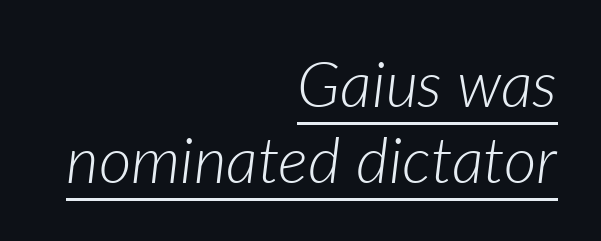
{"italic": "yes", "lean": "right", "slant_degrees": 7, "bold": "no", "weight": "light", "width": "normal", "stroke_contrast": "low", "x_height": "medium", "monospaced": "no", "underline": "yes", "align": "right", "line_spacing_ratio": 1.2, "letter_spacing": "normal", "letter_spacing_em": 0.0, "glyph_px": 63}
